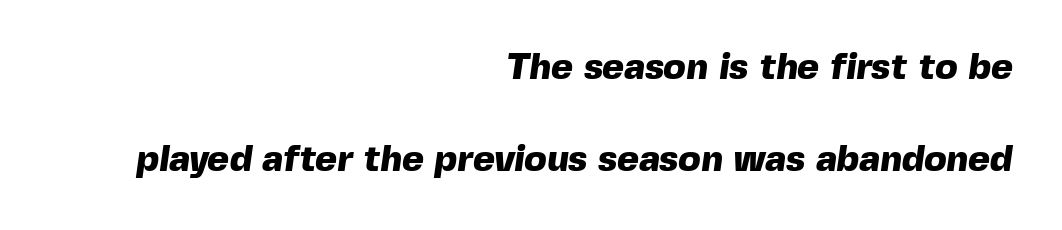
{"serif": "no", "bold": "yes", "weight": "heavy", "width": "normal", "x_height": "medium", "monospaced": "no", "underline": "no", "align": "right", "line_spacing": "loose", "line_spacing_ratio": 2.48, "letter_spacing": "normal", "letter_spacing_em": 0.0, "glyph_px": 37}
